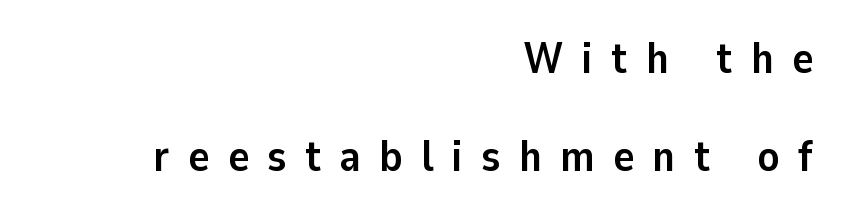
A great deal of white space separates one row of letters from the next. The letters advance in unequal steps, a hallmark of proportional type. The compositor pushed each line to the right boundary. Someone cranked the tracking dial way up on this one. Are there feet on the stems? There aren't — it's a sans. Summary of weight: heavy, a full bold.
